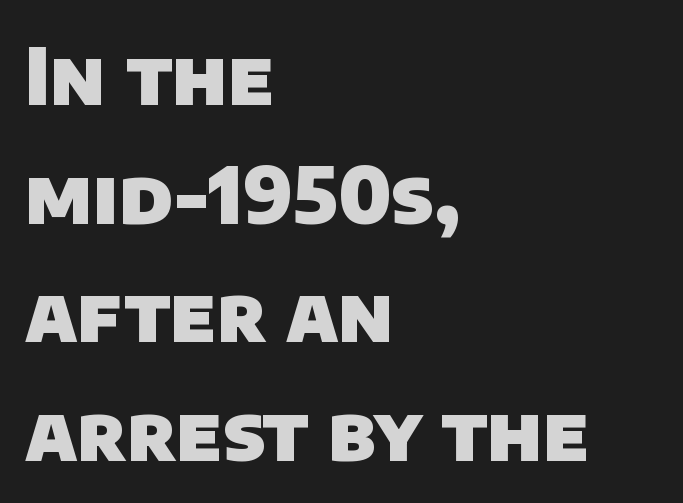
Q: Is the text bold? A: Yes.
Q: Is the typeface a serif or a sans-serif typeface? A: Sans-serif.
Q: Is the text underlined? A: No.
Q: How is the paragraph aligned? A: Left-aligned.
Q: Is the spacing between letters normal or unusually wide? A: Normal.
Q: Is the spacing between lines tight, normal or loose? A: Normal.
Q: Width (condensed, normal, or wide)? A: Normal.
Q: Stroke contrast? A: Low.
Q: x-height? A: Large.
Q: Monospaced? A: No.
